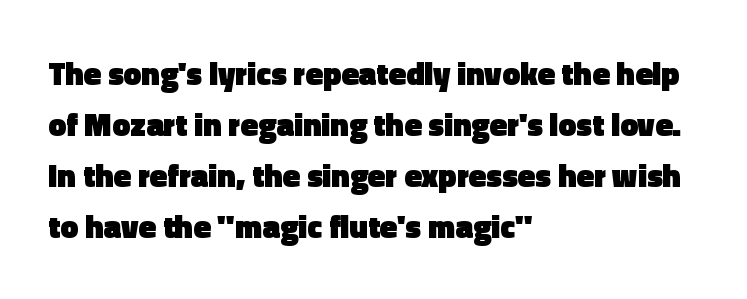
Q: Is the text bold? A: Yes.
Q: Is the text italic (slanted)? A: No, it is upright.
Q: Is the typeface a serif or a sans-serif typeface? A: Sans-serif.
Q: Is the text underlined? A: No.
Q: How is the paragraph aligned? A: Left-aligned.
Q: Is the spacing between letters normal or unusually wide? A: Normal.
Q: Is the spacing between lines tight, normal or loose? A: Normal.
Q: Width (condensed, normal, or wide)? A: Normal.
Q: x-height? A: Medium.
Q: Monospaced? A: No.
